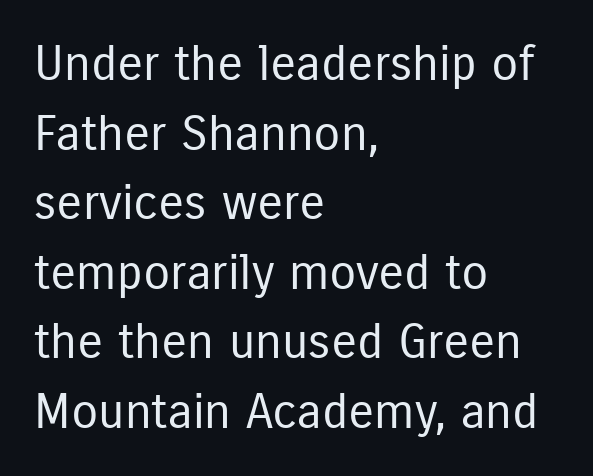
Q: Is the text bold? A: No.
Q: Is the text italic (slanted)? A: No, it is upright.
Q: Is the typeface a serif or a sans-serif typeface? A: Sans-serif.
Q: Is the text underlined? A: No.
Q: How is the paragraph aligned? A: Left-aligned.
Q: Is the spacing between letters normal or unusually wide? A: Normal.
Q: Is the spacing between lines tight, normal or loose? A: Normal.
Q: Width (condensed, normal, or wide)? A: Condensed.
Q: Stroke contrast? A: Low.
Q: x-height? A: Medium.
Q: Monospaced? A: No.
